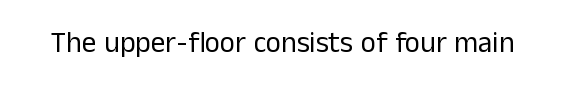
{"serif": "no", "italic": "no", "bold": "no", "weight": "regular", "width": "normal", "stroke_contrast": "low", "x_height": "medium", "monospaced": "no", "underline": "no", "letter_spacing": "normal", "letter_spacing_em": 0.0, "glyph_px": 29}
